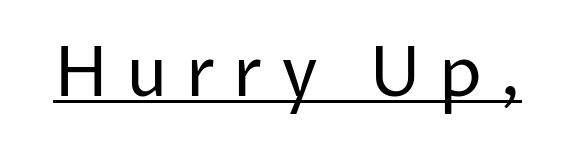
Posture: upright roman. Is the type heavy? It reads as light-to-regular instead. Caption: expanded tracking, letters set apart. Here the designer chose a conventional face with non-uniform glyph widths. Nothing sits at the stroke ends, so this counts as sans-serif.
